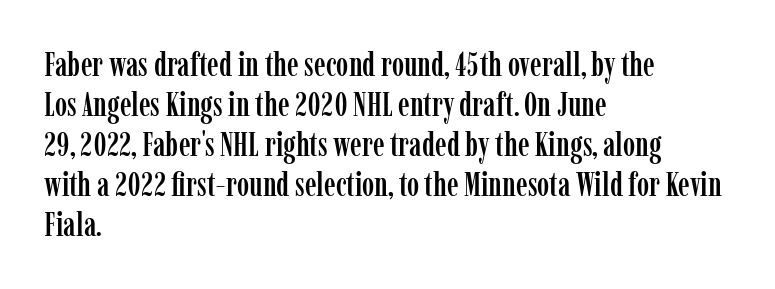
The image shows 33 px condensed serif type, upright; set left-aligned, line spacing 1.21x, normal letter spacing, not underlined; low stroke contrast and a medium x-height.
